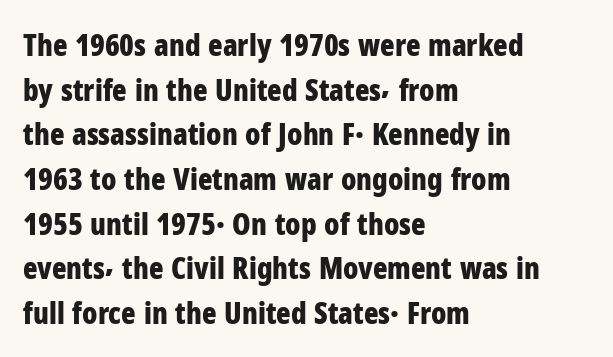
{"serif": "no", "italic": "no", "bold": "yes", "weight": "bold", "width": "condensed", "stroke_contrast": "low", "x_height": "medium", "monospaced": "no", "underline": "no", "align": "left", "line_spacing": "normal", "line_spacing_ratio": 1.49, "letter_spacing": "normal", "letter_spacing_em": 0.0, "glyph_px": 30}
